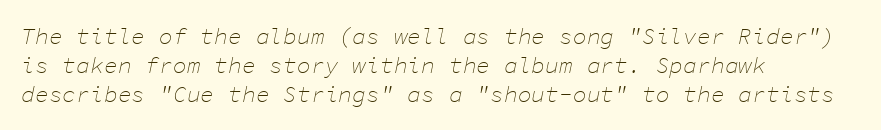
Is there much room between lines? A standard amount, neither cramped nor airy. The face used here is rendered with its standard letterfit. Nothing heavy about these letters — not bold at all. Each row of text sits above clean, open space. Notice how the passage keeps a crisp vertical edge on the left only. Is the type slanted? Yes — the strokes lean at a clear angle.
